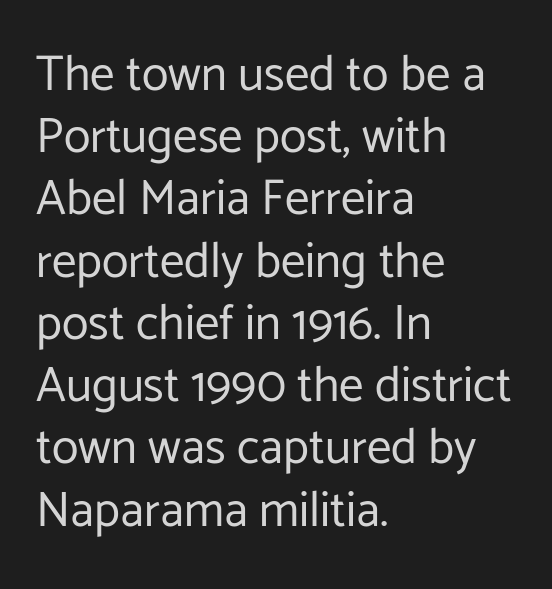
Q: Is the text bold? A: No.
Q: Is the text italic (slanted)? A: No, it is upright.
Q: Is the typeface a serif or a sans-serif typeface? A: Sans-serif.
Q: Is the text underlined? A: No.
Q: How is the paragraph aligned? A: Left-aligned.
Q: Is the spacing between letters normal or unusually wide? A: Normal.
Q: Is the spacing between lines tight, normal or loose? A: Normal.
Q: Width (condensed, normal, or wide)? A: Normal.
Q: Stroke contrast? A: Low.
Q: x-height? A: Medium.
Q: Monospaced? A: No.
